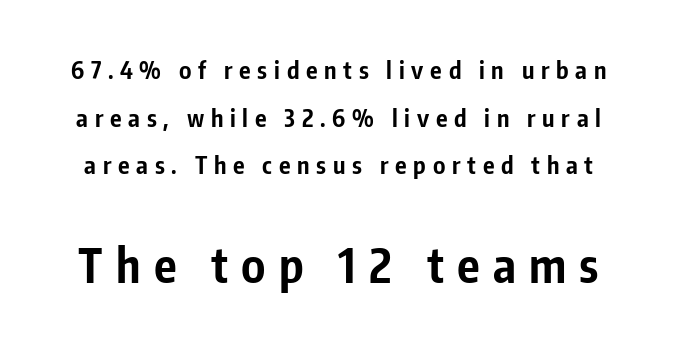
Chunky letters — that's bold for sure. The rendering uses natural spacing where letterforms have individual widths. Ordinary non-slanted type is in use. Visually, the bottom section dominates because its glyphs are scaled up. The block of text is sparse from top to bottom, with ample space between rows.
